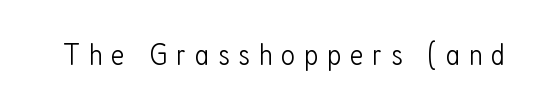
The image shows 31 px light, condensed sans-serif type, upright; set unusually wide letter spacing (+0.28 em), not underlined; low stroke contrast and a medium x-height.
